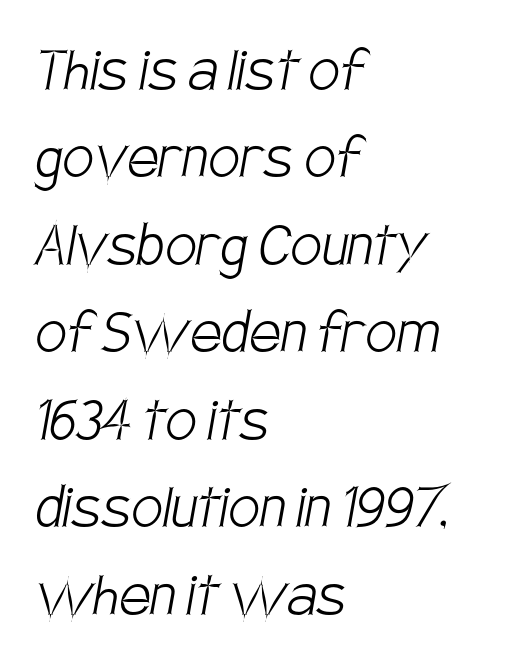
Q: Is the text bold? A: No.
Q: Is the typeface a serif or a sans-serif typeface? A: Sans-serif.
Q: Is the text underlined? A: No.
Q: How is the paragraph aligned? A: Left-aligned.
Q: Is the spacing between letters normal or unusually wide? A: Normal.
Q: Is the spacing between lines tight, normal or loose? A: Normal.
Q: Width (condensed, normal, or wide)? A: Condensed.
Q: Stroke contrast? A: Low.
Q: x-height? A: Large.
Q: Monospaced? A: No.
